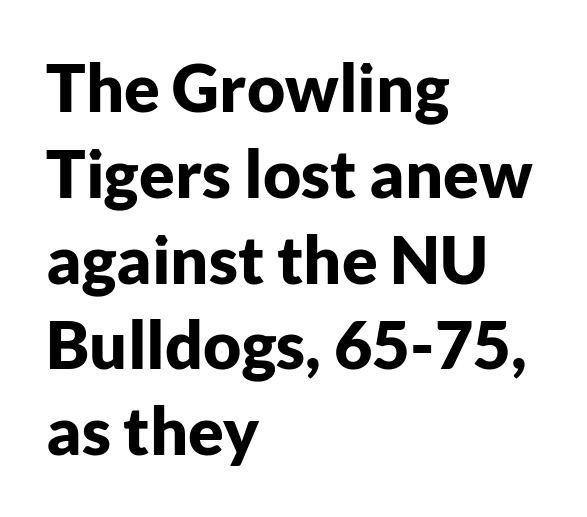
The image shows 66 px bold sans-serif type, upright; set left-aligned, normal line spacing (1.3x), normal letter spacing, not underlined; low stroke contrast and a medium x-height.
